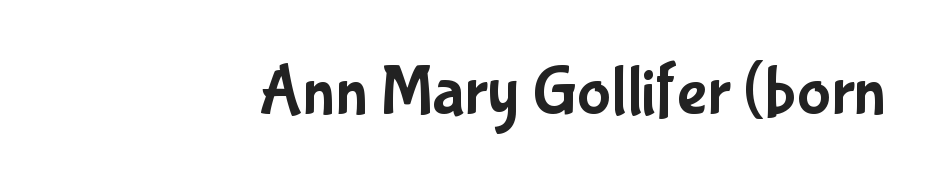
Q: Is the text italic (slanted)? A: No, it is upright.
Q: Is the typeface a serif or a sans-serif typeface? A: Sans-serif.
Q: Is the text underlined? A: No.
Q: Is the spacing between letters normal or unusually wide? A: Normal.
Q: Width (condensed, normal, or wide)? A: Condensed.
Q: Stroke contrast? A: Low.
Q: x-height? A: Medium.
Q: Monospaced? A: No.
